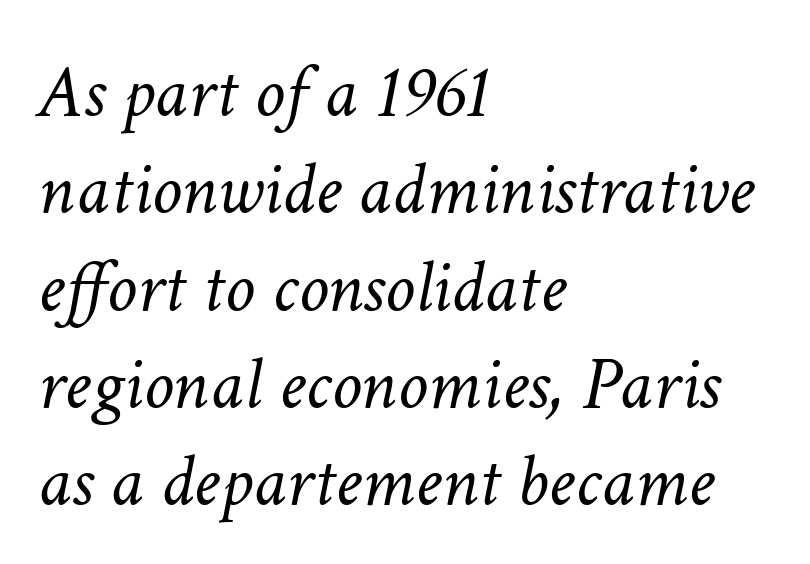
Q: Is the text bold? A: No.
Q: Is the text italic (slanted)? A: Yes, it leans right by about 11 degrees.
Q: Is the text underlined? A: No.
Q: How is the paragraph aligned? A: Left-aligned.
Q: Is the spacing between letters normal or unusually wide? A: Normal.
Q: Is the spacing between lines tight, normal or loose? A: Normal.
Q: Width (condensed, normal, or wide)? A: Normal.
Q: Stroke contrast? A: Low.
Q: x-height? A: Medium.
Q: Monospaced? A: No.
